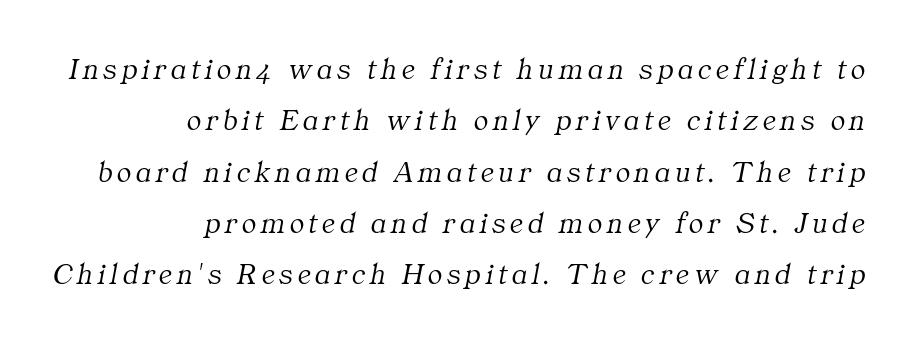
The image shows 30 px light serif type, italic (leaning right); set right-aligned, line spacing 1.71x, not underlined; medium stroke contrast and a medium x-height.
